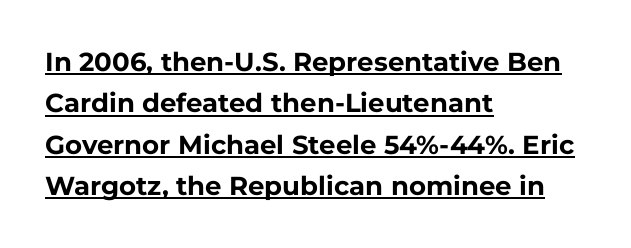
The image shows 26 px bold type, upright; set left-aligned, normal line spacing (1.59x), normal letter spacing, underlined.
